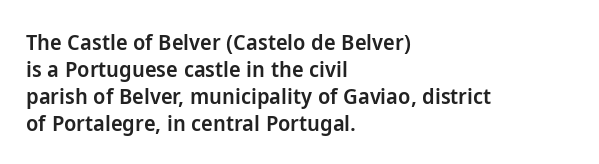
Q: Is the text bold? A: Semi-bold.
Q: Is the text italic (slanted)? A: No, it is upright.
Q: Is the text underlined? A: No.
Q: How is the paragraph aligned? A: Left-aligned.
Q: Is the spacing between letters normal or unusually wide? A: Normal.
